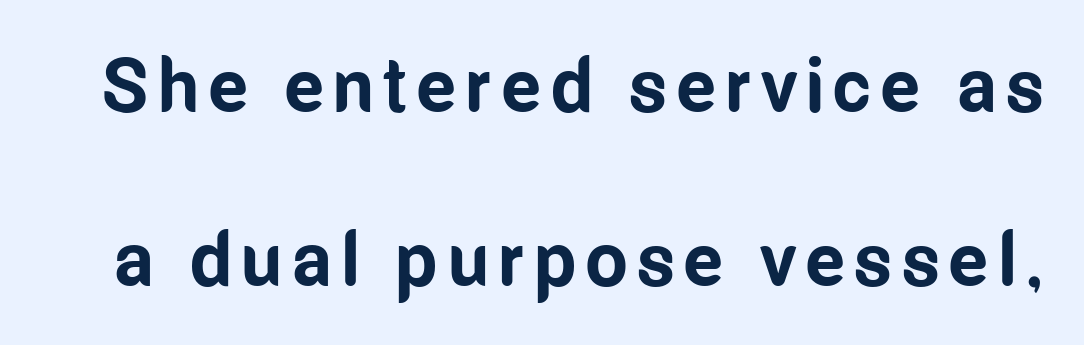
The image shows 76 px bold, condensed sans-serif type, upright; set loose line spacing (2.29x), not underlined; low stroke contrast and a medium x-height.
